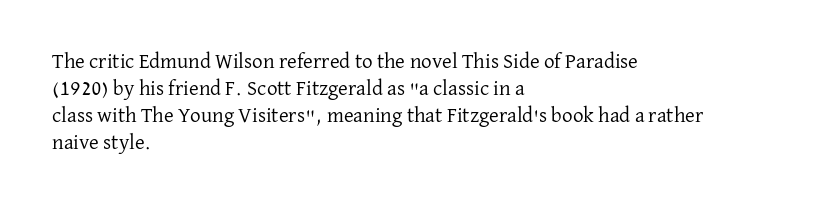
The image shows 21 px text type, upright; set left-aligned, normal line spacing (1.29x), normal letter spacing, not underlined.
